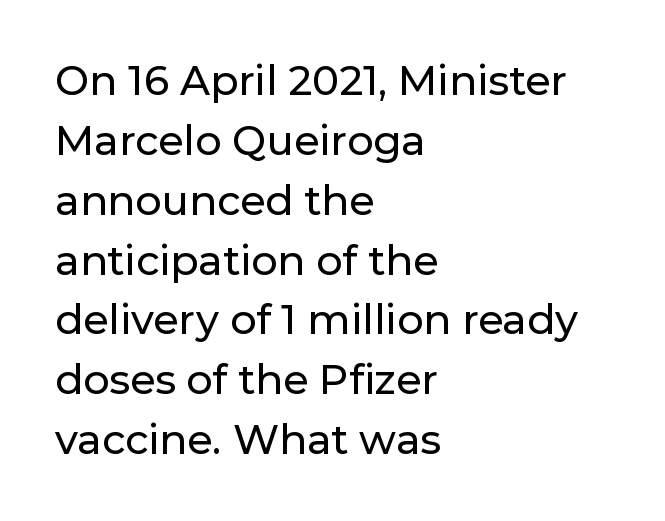
The image shows 41 px sans-serif type, upright; set left-aligned, normal line spacing (1.46x), normal letter spacing, not underlined; low stroke contrast and a medium x-height.
